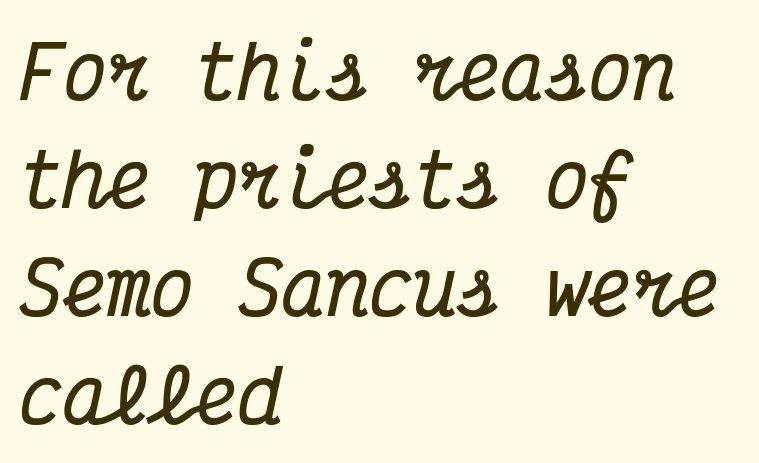
Q: Is the text bold? A: Yes.
Q: Is the text italic (slanted)? A: Yes, it leans right by about 12 degrees.
Q: Is the typeface a serif or a sans-serif typeface? A: Serif.
Q: Is the text underlined? A: No.
Q: How is the paragraph aligned? A: Left-aligned.
Q: Is the spacing between letters normal or unusually wide? A: Normal.
Q: Is the spacing between lines tight, normal or loose? A: Normal.
Q: Width (condensed, normal, or wide)? A: Condensed.
Q: Stroke contrast? A: Medium.
Q: x-height? A: Medium.
Q: Monospaced? A: Yes.
